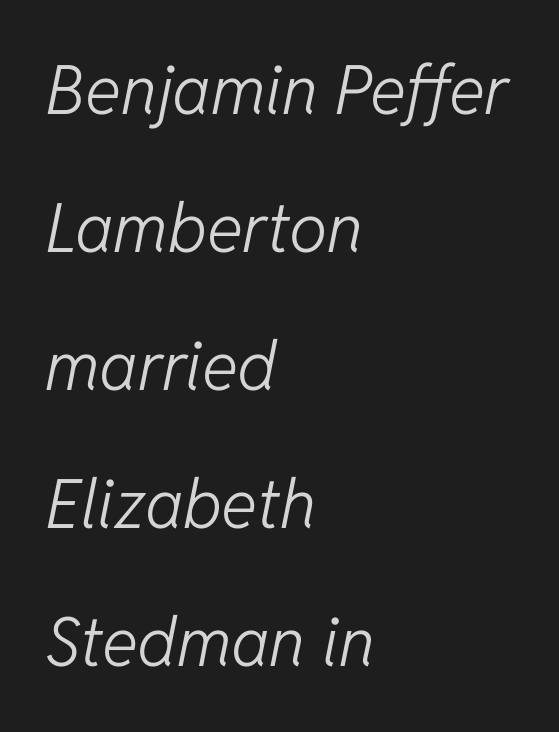
Q: Is the text bold? A: No.
Q: Is the text italic (slanted)? A: Yes, it leans right by about 11 degrees.
Q: Is the text underlined? A: No.
Q: How is the paragraph aligned? A: Left-aligned.
Q: Is the spacing between letters normal or unusually wide? A: Normal.
Q: Is the spacing between lines tight, normal or loose? A: Loose.
Q: Width (condensed, normal, or wide)? A: Normal.
Q: Stroke contrast? A: Low.
Q: x-height? A: Medium.
Q: Monospaced? A: No.
